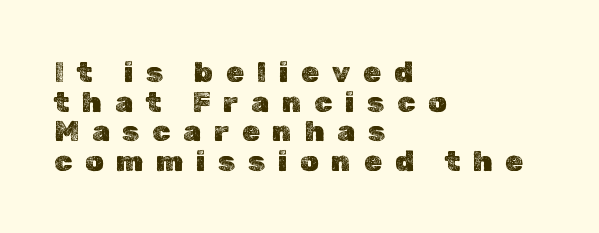
The image shows 29 px text type, upright; set left-aligned, tight line spacing (1.02x), unusually wide letter spacing (+0.44 em), not underlined; a medium x-height.
